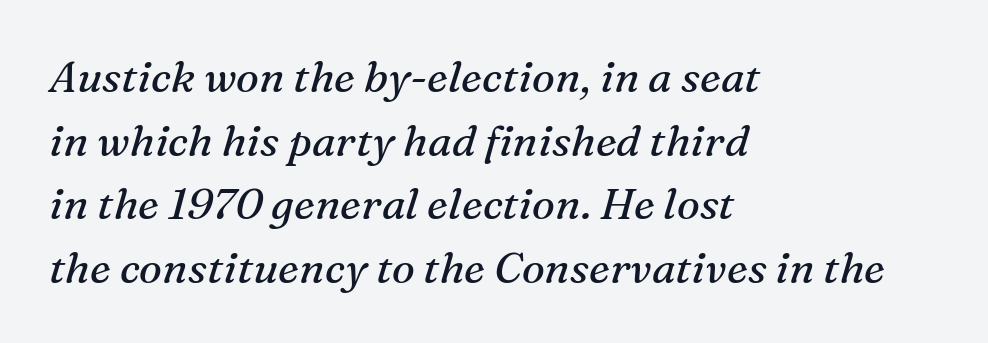
The image shows 43 px regular-weight serif type, italic (leaning right); set left-aligned, normal line spacing (1.48x), normal letter spacing, not underlined; medium stroke contrast and a medium x-height.
